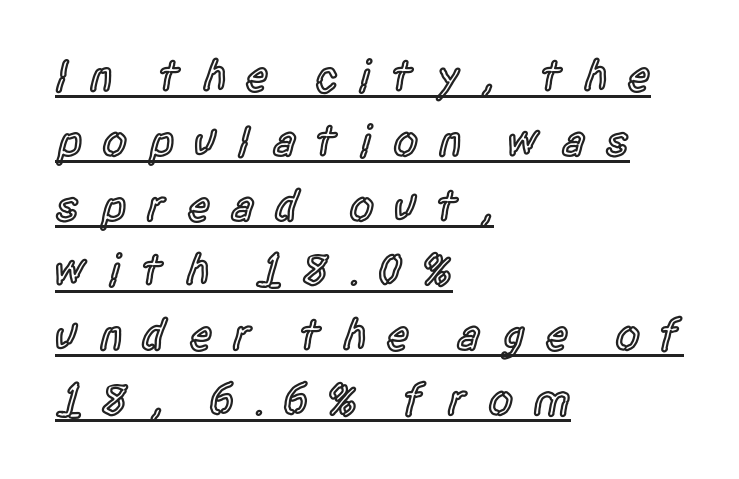
You can tell from the bare stems that sans-serif type was used. Proportional: the letters do not fall into vertical columns. The face used here is rendered with a markedly widened letterfit. The block of text has a typical density, with ordinary space between rows.
